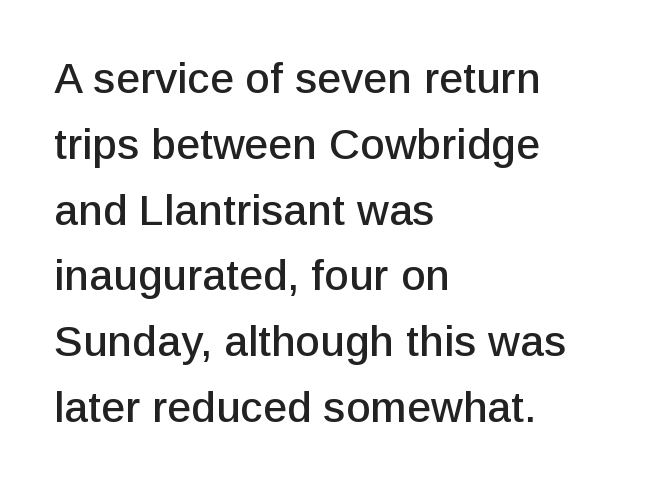
{"serif": "no", "italic": "no", "width": "normal", "stroke_contrast": "low", "x_height": "medium", "monospaced": "no", "underline": "no", "align": "left", "line_spacing": "normal", "line_spacing_ratio": 1.53, "letter_spacing": "normal", "letter_spacing_em": 0.0, "glyph_px": 43}
